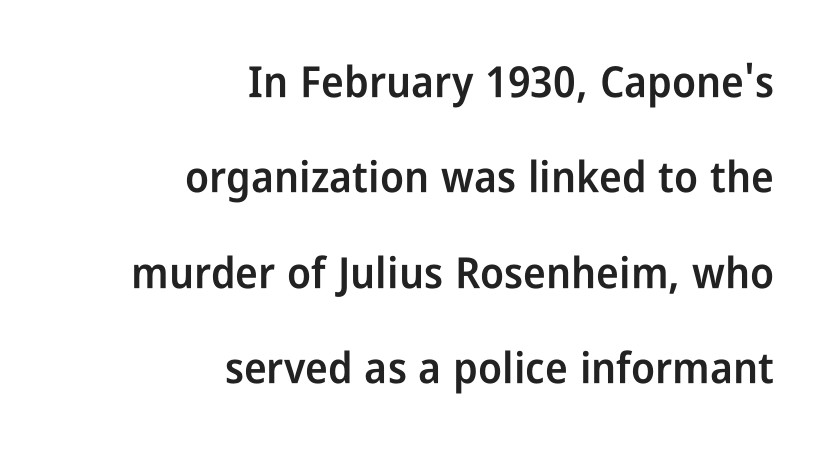
{"serif": "no", "italic": "no", "bold": "semi", "weight": "semibold", "width": "condensed", "stroke_contrast": "low", "x_height": "medium", "monospaced": "no", "underline": "no", "align": "right", "line_spacing": "loose", "line_spacing_ratio": 2.22, "letter_spacing": "normal", "letter_spacing_em": 0.0, "glyph_px": 43}
